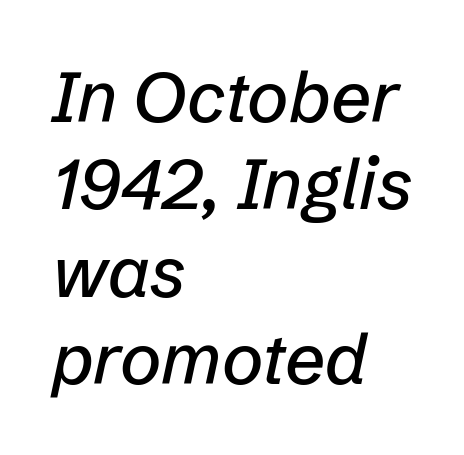
The image shows 71 px text type, italic (leaning right); set left-aligned, line spacing 1.23x, normal letter spacing, not underlined; low stroke contrast and a medium x-height.
